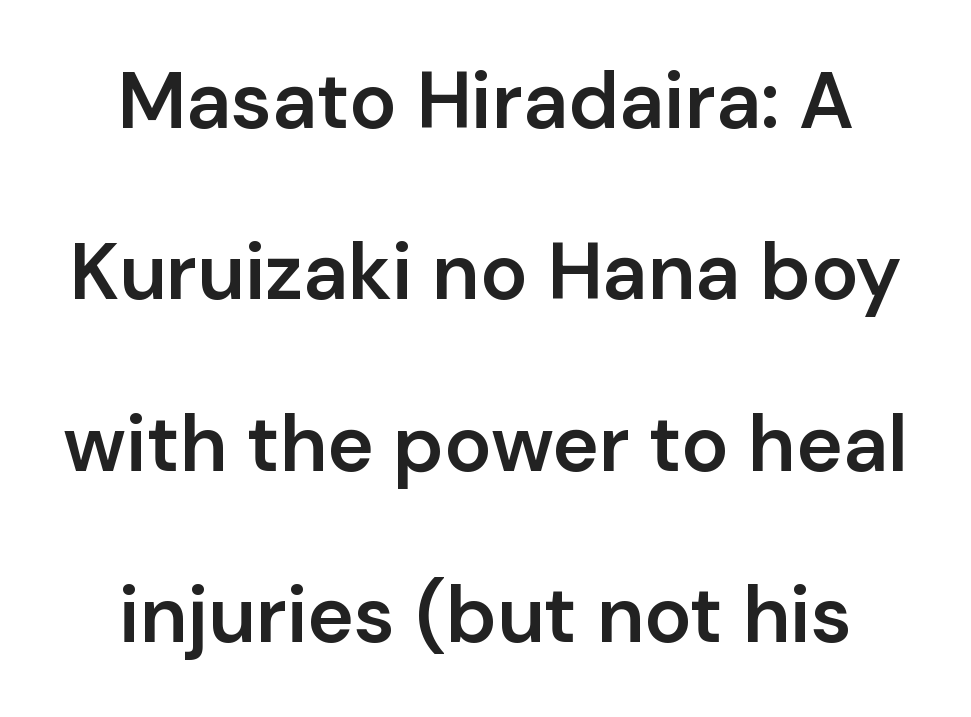
{"serif": "no", "italic": "no", "bold": "semi", "weight": "semibold", "width": "normal", "stroke_contrast": "low", "x_height": "medium", "monospaced": "no", "underline": "no", "align": "center", "line_spacing": "loose", "line_spacing_ratio": 2.17, "letter_spacing": "normal", "letter_spacing_em": 0.0, "glyph_px": 79}
